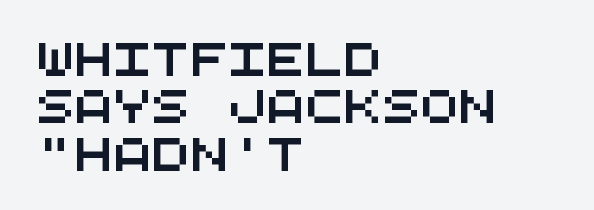
Each row of text sits above clean, open space. The typesetter chose a ragged-right arrangement here. Is this a sans? Yes — the strokes have no serifs. The space between consecutive lines is moderate. Words appear dense and cohesive because spacing is normal.
